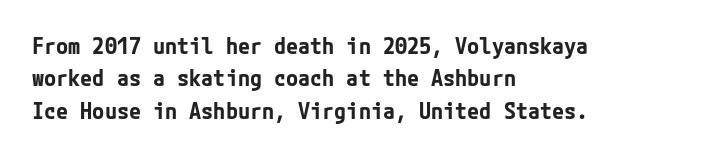
{"italic": "no", "bold": "yes", "underline": "no", "align": "left", "line_spacing": "normal", "line_spacing_ratio": 1.47, "letter_spacing": "normal", "letter_spacing_em": 0.0, "glyph_px": 22}
